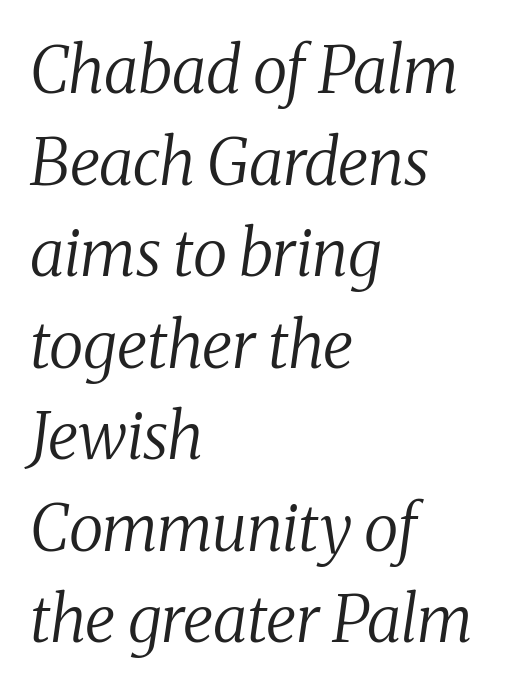
Q: Is the text bold? A: No.
Q: Is the text italic (slanted)? A: Yes, it leans right by about 8 degrees.
Q: Is the typeface a serif or a sans-serif typeface? A: Serif.
Q: Is the text underlined? A: No.
Q: How is the paragraph aligned? A: Left-aligned.
Q: Is the spacing between letters normal or unusually wide? A: Normal.
Q: Is the spacing between lines tight, normal or loose? A: Normal.
Q: Width (condensed, normal, or wide)? A: Normal.
Q: Stroke contrast? A: Medium.
Q: x-height? A: Medium.
Q: Monospaced? A: No.
